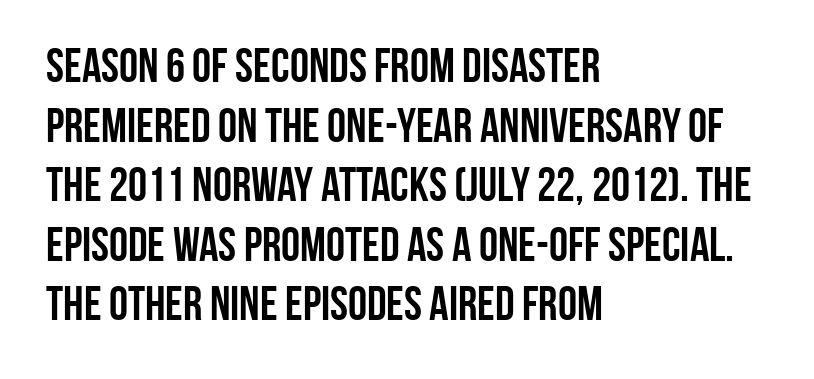
{"serif": "no", "italic": "no", "bold": "yes", "weight": "semibold", "width": "condensed", "stroke_contrast": "low", "x_height": "large", "monospaced": "no", "underline": "no", "align": "left", "line_spacing_ratio": 1.24, "letter_spacing": "normal", "letter_spacing_em": 0.0, "glyph_px": 48}
